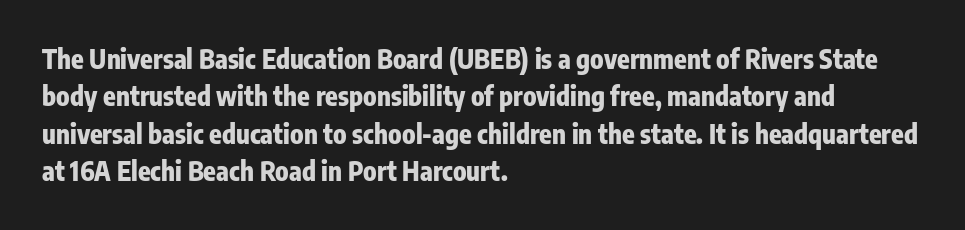
{"italic": "no", "bold": "yes", "underline": "no", "align": "left", "line_spacing": "normal", "line_spacing_ratio": 1.44, "letter_spacing": "normal", "letter_spacing_em": 0.0, "glyph_px": 26}
